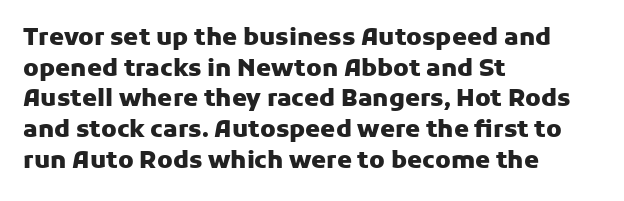
The image shows 24 px bold type, upright; set left-aligned, normal line spacing (1.28x), normal letter spacing, not underlined.
